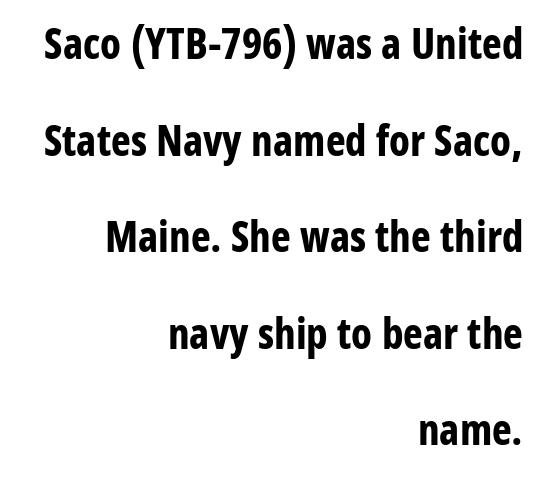
{"serif": "no", "italic": "no", "bold": "yes", "weight": "bold", "width": "condensed", "stroke_contrast": "low", "x_height": "medium", "monospaced": "no", "underline": "no", "align": "right", "line_spacing": "loose", "line_spacing_ratio": 2.3, "letter_spacing": "normal", "letter_spacing_em": 0.0, "glyph_px": 42}
